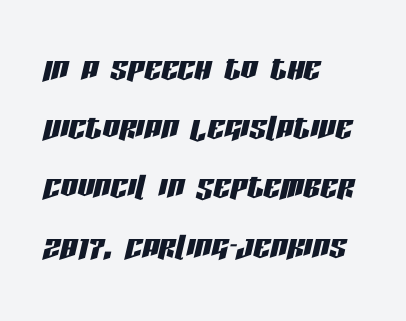
Every row of glyphs begins at an identical x-position on the left. These lines are rendered in a variable-pitch font. This sample uses an oblique cut, with every glyph tilted off the vertical. Has an underline been added? It has not. Nobody touched the tracking dial on this one.
